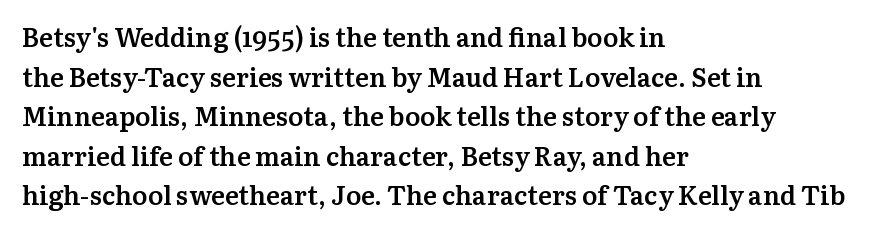
The image shows 26 px text type, upright; set left-aligned, normal line spacing (1.52x), normal letter spacing, not underlined.
